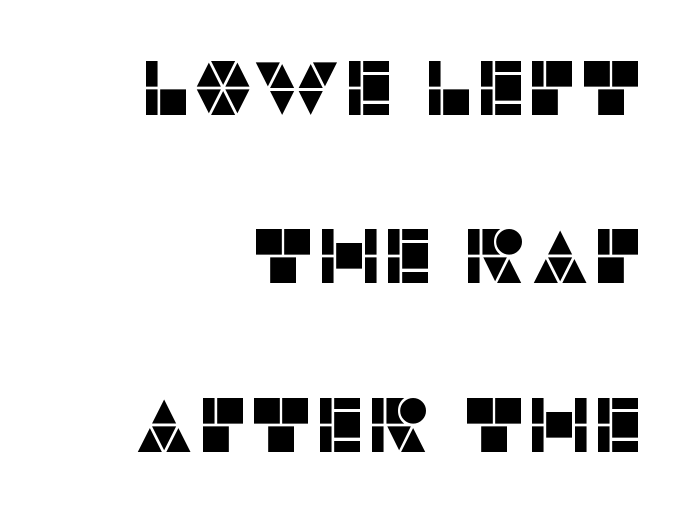
Nope, no serifs anywhere on these letters. Line ends are locked; line starts wander. The face used here is proportionally spaced, like ordinary book or web type. The gap between lines stays unmarked. Compared with typical paragraphs, the rows here are farther apart.
